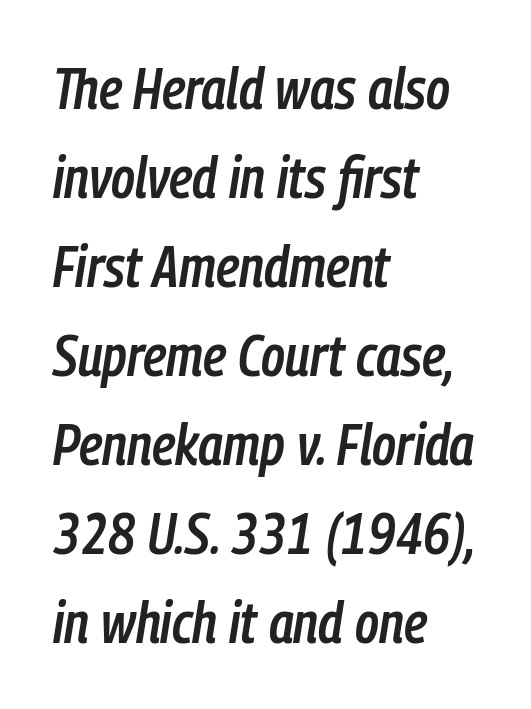
A classic flush-left, rag-right setting is used for this passage. Words float on clear page, feet unadorned. No extra tracking has been applied to these lines. Style check: oblique.
